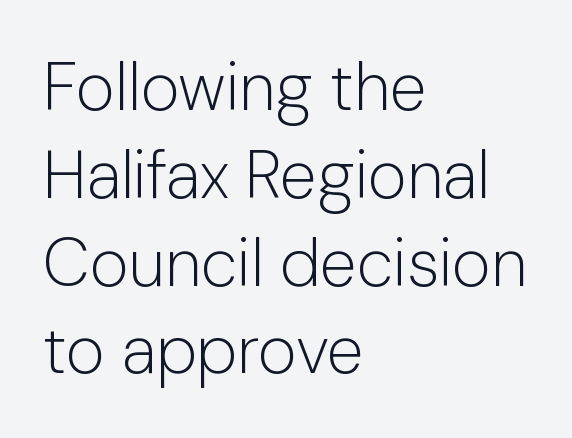
Q: Is the text bold? A: No.
Q: Is the text italic (slanted)? A: No, it is upright.
Q: Is the typeface a serif or a sans-serif typeface? A: Sans-serif.
Q: Is the text underlined? A: No.
Q: How is the paragraph aligned? A: Left-aligned.
Q: Is the spacing between letters normal or unusually wide? A: Normal.
Q: Is the spacing between lines tight, normal or loose? A: Normal.
Q: Width (condensed, normal, or wide)? A: Normal.
Q: Stroke contrast? A: Low.
Q: x-height? A: Medium.
Q: Monospaced? A: No.
